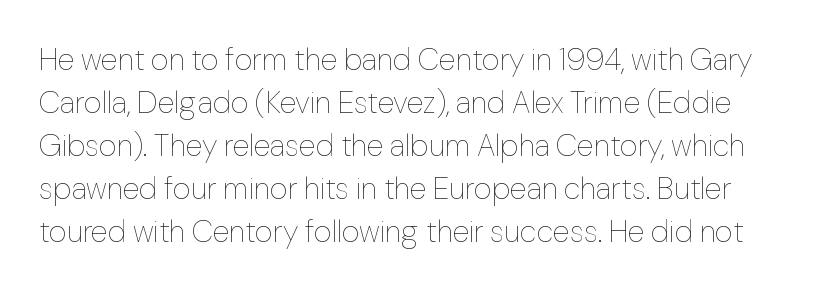
Q: Is the text bold? A: No.
Q: Is the text italic (slanted)? A: No, it is upright.
Q: Is the text underlined? A: No.
Q: Is the spacing between letters normal or unusually wide? A: Normal.
Q: Is the spacing between lines tight, normal or loose? A: Normal.
Q: Width (condensed, normal, or wide)? A: Normal.
Q: Stroke contrast? A: Low.
Q: x-height? A: Medium.
Q: Monospaced? A: No.
